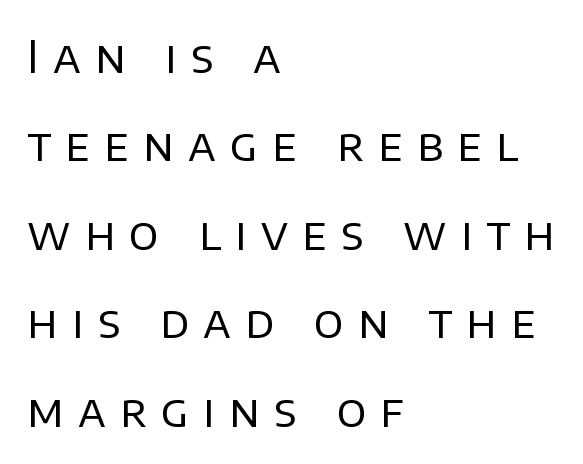
Q: Is the text bold? A: No.
Q: Is the text italic (slanted)? A: No, it is upright.
Q: Is the typeface a serif or a sans-serif typeface? A: Sans-serif.
Q: Is the text underlined? A: No.
Q: How is the paragraph aligned? A: Left-aligned.
Q: Is the spacing between letters normal or unusually wide? A: Unusually wide.
Q: Is the spacing between lines tight, normal or loose? A: Loose.
Q: Width (condensed, normal, or wide)? A: Normal.
Q: Stroke contrast? A: Low.
Q: x-height? A: Large.
Q: Monospaced? A: No.
